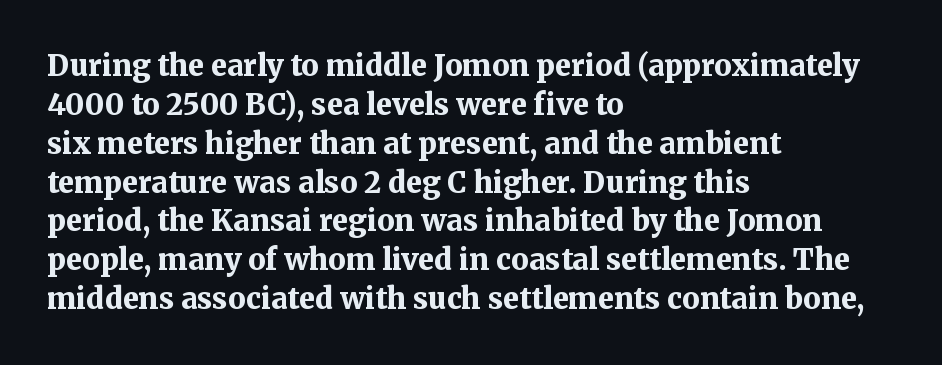
Q: Is the text bold? A: Yes.
Q: Is the text italic (slanted)? A: No, it is upright.
Q: Is the typeface a serif or a sans-serif typeface? A: Serif.
Q: Is the text underlined? A: No.
Q: How is the paragraph aligned? A: Left-aligned.
Q: Is the spacing between letters normal or unusually wide? A: Normal.
Q: Is the spacing between lines tight, normal or loose? A: Normal.
Q: Width (condensed, normal, or wide)? A: Normal.
Q: Stroke contrast? A: Medium.
Q: x-height? A: Medium.
Q: Monospaced? A: No.
